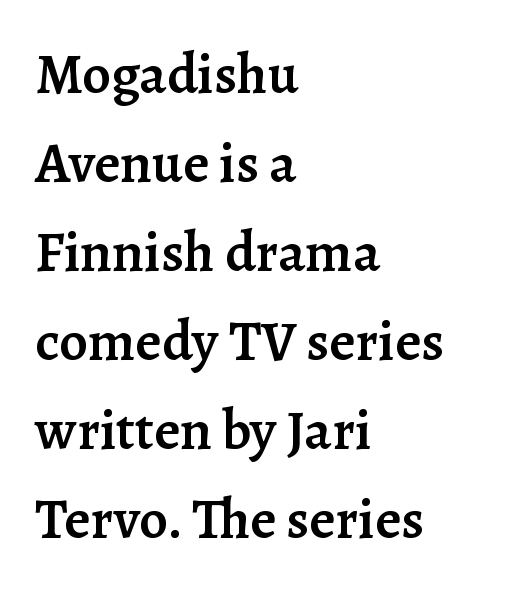
Q: Is the text bold? A: Semi-bold.
Q: Is the text italic (slanted)? A: No, it is upright.
Q: Is the typeface a serif or a sans-serif typeface? A: Serif.
Q: Is the text underlined? A: No.
Q: How is the paragraph aligned? A: Left-aligned.
Q: Is the spacing between letters normal or unusually wide? A: Normal.
Q: Is the spacing between lines tight, normal or loose? A: Normal.
Q: Width (condensed, normal, or wide)? A: Normal.
Q: Stroke contrast? A: Low.
Q: x-height? A: Medium.
Q: Monospaced? A: No.
